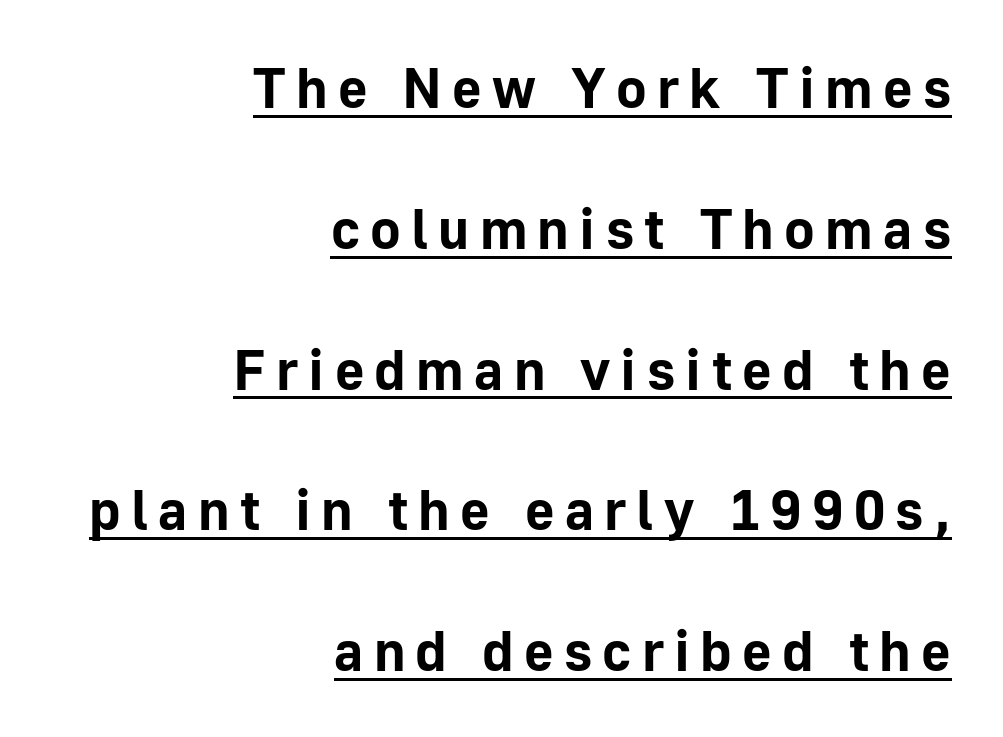
{"serif": "no", "italic": "no", "bold": "yes", "weight": "bold", "width": "normal", "stroke_contrast": "low", "x_height": "medium", "monospaced": "no", "underline": "yes", "align": "right", "line_spacing": "loose", "line_spacing_ratio": 2.47, "glyph_px": 57}
